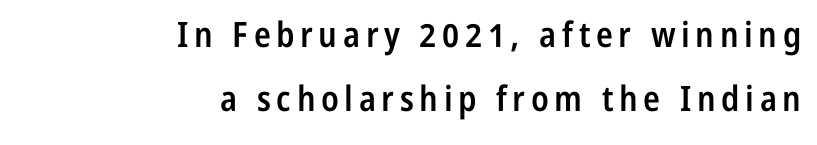
Casual observation: everything's shoved over to the right. Look at the bottom of the vertical strokes: they stop flat, with no serifs. This is moderately heavy type, rendered in semibold. Quick note: not italic, upright. Glance below the letters and you will spot only blank space.
